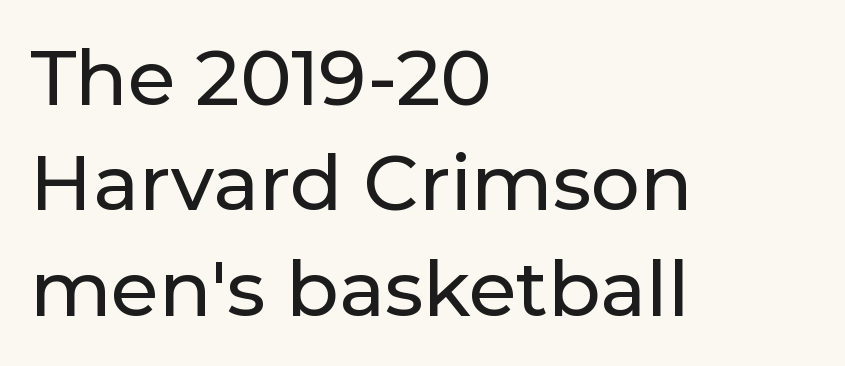
{"serif": "no", "italic": "no", "width": "normal", "stroke_contrast": "low", "x_height": "medium", "monospaced": "no", "underline": "no", "align": "left", "line_spacing": "normal", "line_spacing_ratio": 1.37, "letter_spacing": "normal", "letter_spacing_em": 0.0, "glyph_px": 77}
